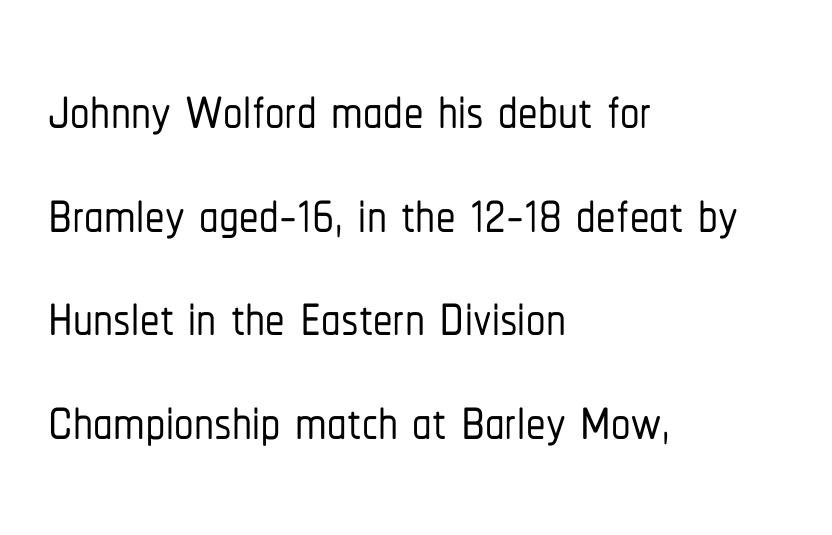
Q: Is the text italic (slanted)? A: No, it is upright.
Q: Is the typeface a serif or a sans-serif typeface? A: Sans-serif.
Q: Is the text underlined? A: No.
Q: How is the paragraph aligned? A: Left-aligned.
Q: Is the spacing between letters normal or unusually wide? A: Normal.
Q: Is the spacing between lines tight, normal or loose? A: Normal.
Q: Width (condensed, normal, or wide)? A: Condensed.
Q: Stroke contrast? A: Low.
Q: x-height? A: Medium.
Q: Monospaced? A: No.
